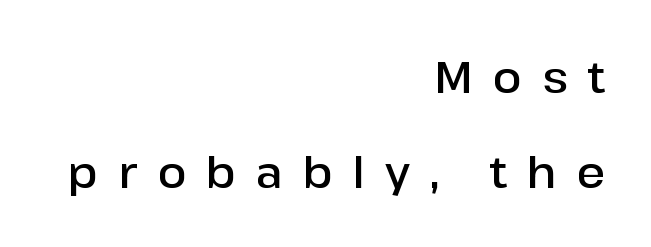
{"serif": "no", "italic": "no", "bold": "semi", "weight": "semibold", "width": "normal", "stroke_contrast": "low", "x_height": "medium", "monospaced": "no", "underline": "no", "align": "right", "line_spacing": "loose", "line_spacing_ratio": 2.2, "letter_spacing": "wide", "letter_spacing_em": 0.46, "glyph_px": 43}
